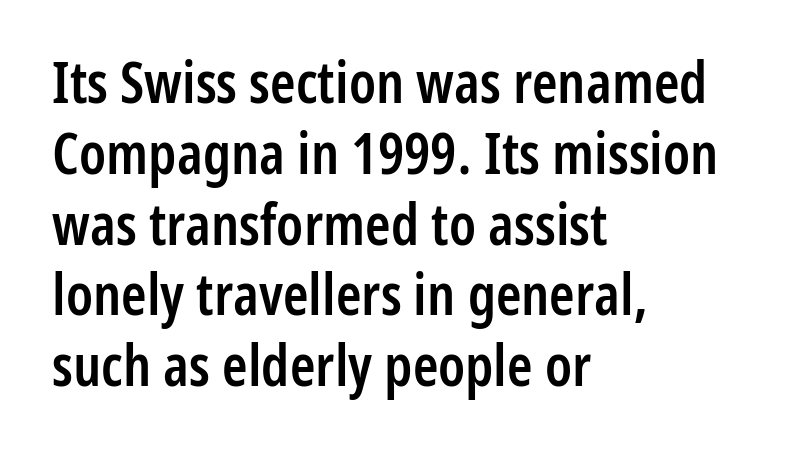
The image shows 58 px semibold, condensed sans-serif type, upright; set left-aligned, line spacing 1.22x, normal letter spacing, not underlined; low stroke contrast and a medium x-height.
